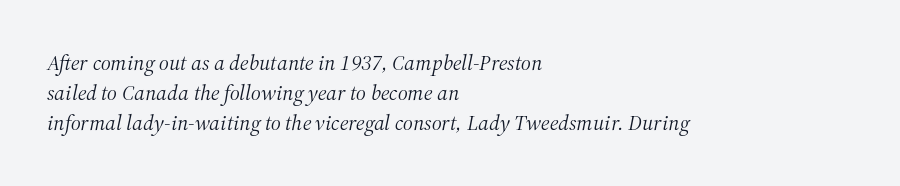
The rendering anchors every line to the left-hand side. Nothing unusual about the tracking: characters are spaced as the font intends. Each row of text sits above clean, open space. When letters slant like this, we call the style italic. The lines sit at an ordinary, default distance from one another. Weight: not bold — regular or lighter.
